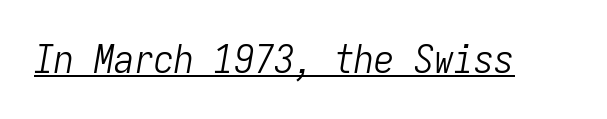
The sample's only ornament is a line tracing under the words. Spacing verdict: monospaced, one width for all characters. The passage shown is not bold in any degree. This rendering leaves character spacing at its baseline value. In terms of posture, this sample is oblique.
